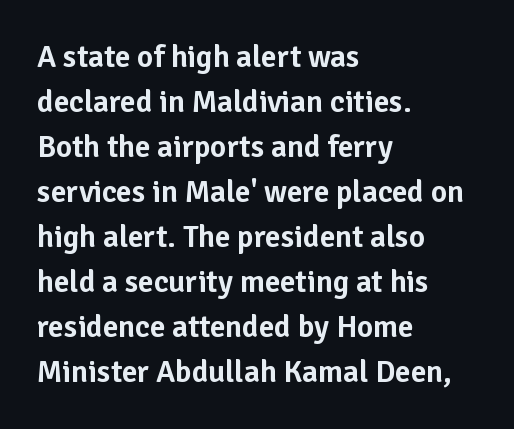
{"serif": "no", "italic": "no", "width": "normal", "stroke_contrast": "low", "x_height": "medium", "monospaced": "no", "underline": "no", "align": "left", "line_spacing": "normal", "line_spacing_ratio": 1.45, "letter_spacing": "normal", "letter_spacing_em": 0.0, "glyph_px": 31}
